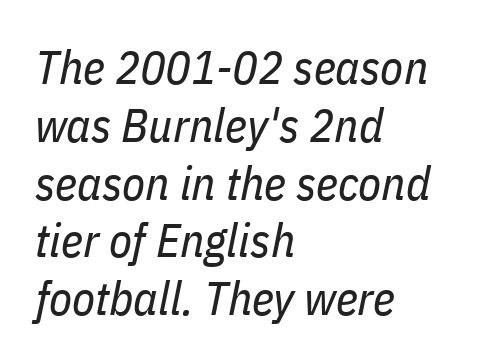
Q: Is the text bold? A: No.
Q: Is the text italic (slanted)? A: Yes, it leans right by about 11 degrees.
Q: Is the text underlined? A: No.
Q: How is the paragraph aligned? A: Left-aligned.
Q: Is the spacing between letters normal or unusually wide? A: Normal.
Q: Width (condensed, normal, or wide)? A: Condensed.
Q: Stroke contrast? A: Low.
Q: x-height? A: Medium.
Q: Monospaced? A: No.
